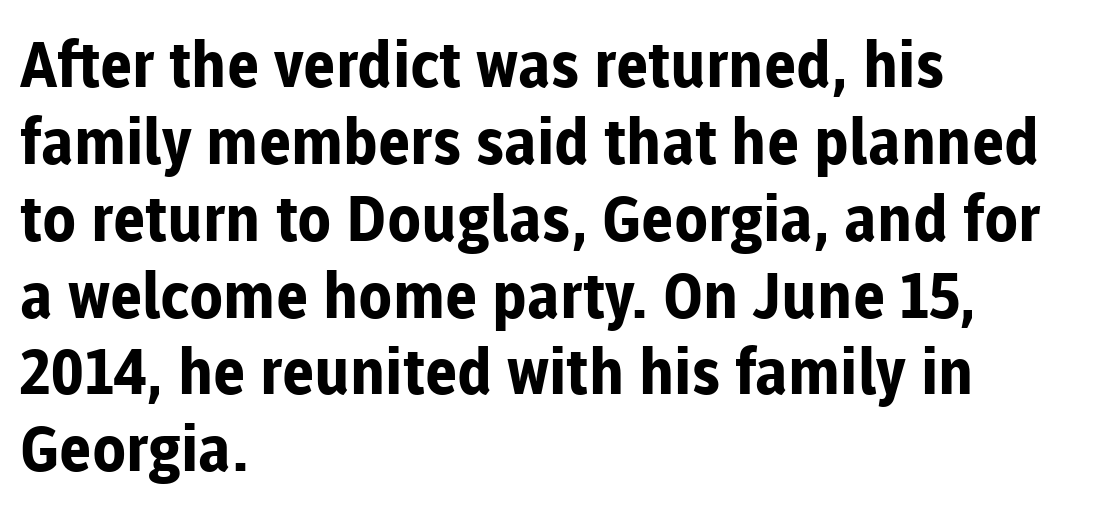
{"serif": "no", "italic": "no", "bold": "yes", "weight": "bold", "width": "normal", "stroke_contrast": "low", "x_height": "medium", "monospaced": "no", "underline": "no", "align": "left", "line_spacing_ratio": 1.22, "letter_spacing": "normal", "letter_spacing_em": 0.0, "glyph_px": 63}
